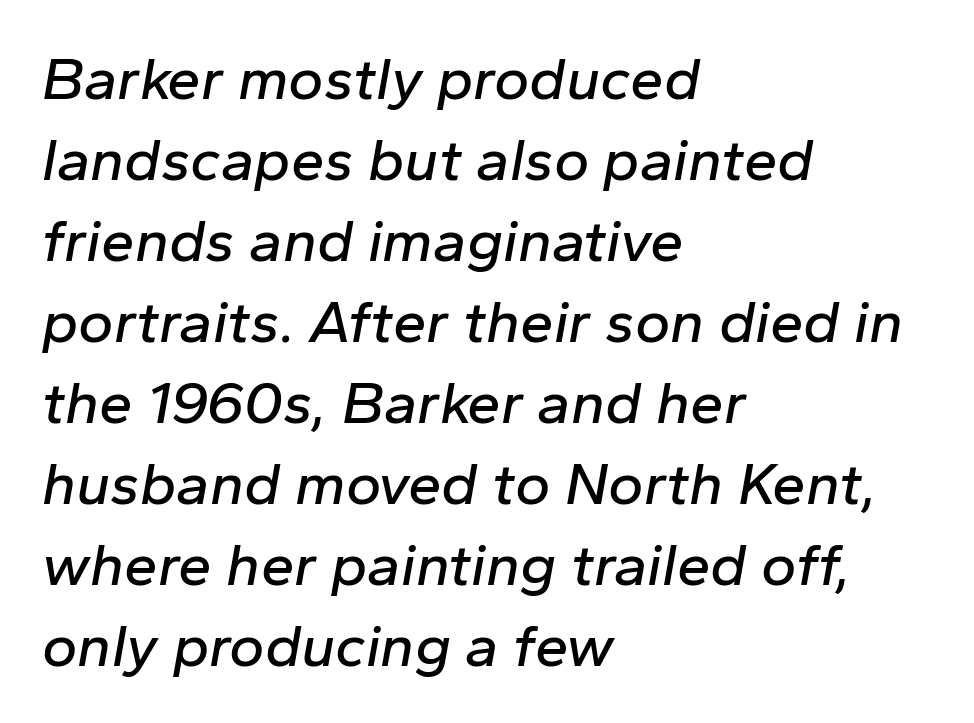
Do the characters align in a grid? No, the font is proportional. The text carries the slant typical of an italic or oblique font. A normal amount of white space separates one row of letters from the next. How are the letters spaced? Ordinarily, with no added tracking. Layout note: lines flush left.
